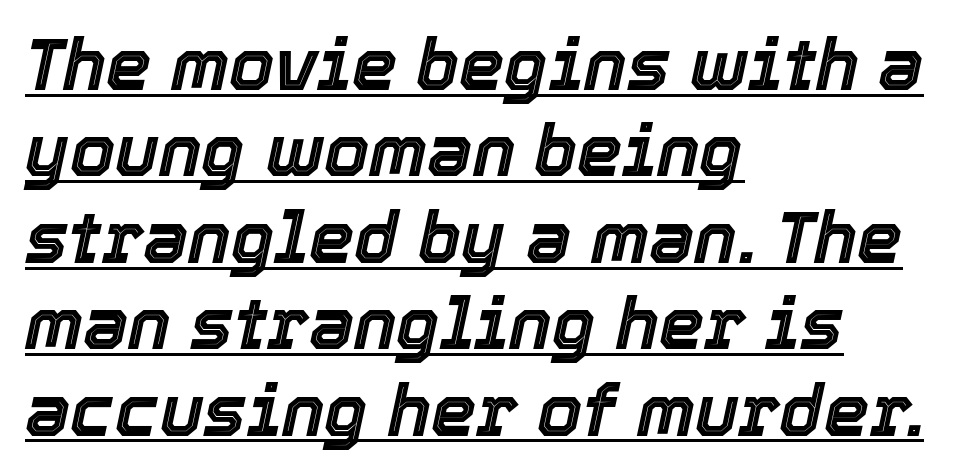
Q: Is the text italic (slanted)? A: Yes, it leans right by about 12 degrees.
Q: Is the text underlined? A: Yes.
Q: How is the paragraph aligned? A: Left-aligned.
Q: Is the spacing between letters normal or unusually wide? A: Normal.
Q: Width (condensed, normal, or wide)? A: Normal.
Q: x-height? A: Medium.
Q: Monospaced? A: No.
